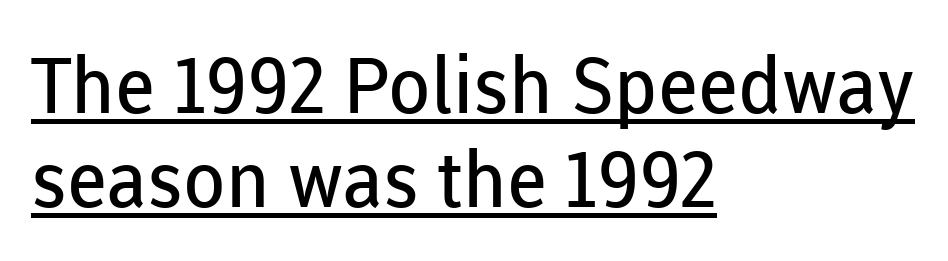
This rendering features underlined lettering. Where is the straight margin? On the left. Inter-character spacing is left at the font's built-in metrics. The lettering stays uniformly vertical, giving the passage a roman look.
